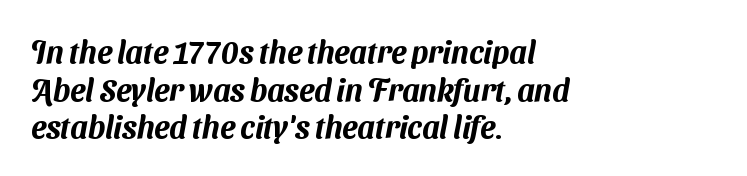
The image shows 31 px sans-serif type; set left-aligned, line spacing 1.21x, normal letter spacing, not underlined; medium stroke contrast and a medium x-height.
